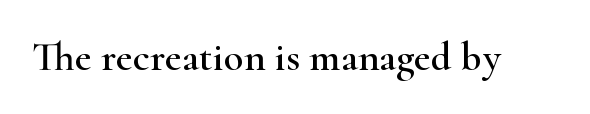
Q: Is the text italic (slanted)? A: No, it is upright.
Q: Is the typeface a serif or a sans-serif typeface? A: Serif.
Q: Is the text underlined? A: No.
Q: Is the spacing between letters normal or unusually wide? A: Normal.
Q: Width (condensed, normal, or wide)? A: Wide.
Q: Stroke contrast? A: High.
Q: x-height? A: Small.
Q: Monospaced? A: No.
